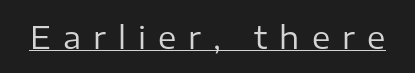
{"serif": "no", "italic": "no", "bold": "no", "weight": "regular", "width": "normal", "stroke_contrast": "low", "x_height": "medium", "monospaced": "no", "underline": "yes", "letter_spacing": "wide", "letter_spacing_em": 0.39, "glyph_px": 31}
